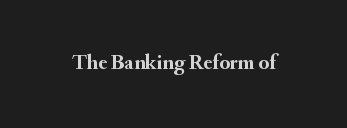
The letterforms sit shoulder to shoulder at normal distance. These lines were composed using upright roman letters. Check the space under the baseline: it is left empty. The sample has been set heavy, in full bold.
